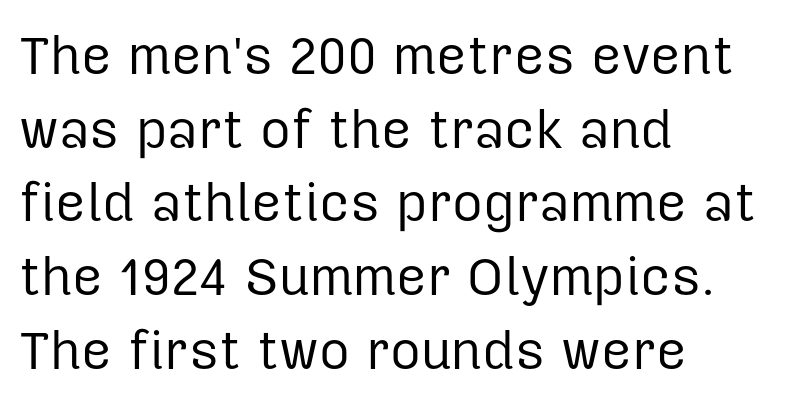
The image shows 53 px regular-weight sans-serif type, upright; set left-aligned, normal line spacing (1.39x), normal letter spacing, not underlined; low stroke contrast and a medium x-height.
